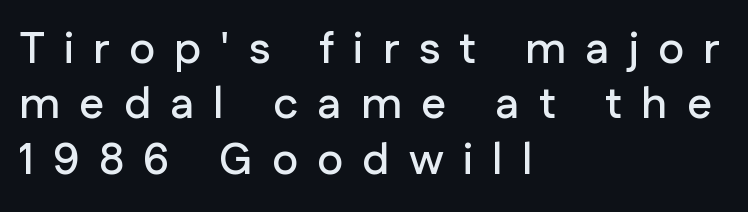
Q: Is the text italic (slanted)? A: No, it is upright.
Q: Is the typeface a serif or a sans-serif typeface? A: Sans-serif.
Q: Is the text underlined? A: No.
Q: How is the paragraph aligned? A: Left-aligned.
Q: Is the spacing between letters normal or unusually wide? A: Unusually wide.
Q: Is the spacing between lines tight, normal or loose? A: Normal.
Q: Width (condensed, normal, or wide)? A: Normal.
Q: Stroke contrast? A: Low.
Q: x-height? A: Medium.
Q: Monospaced? A: No.
